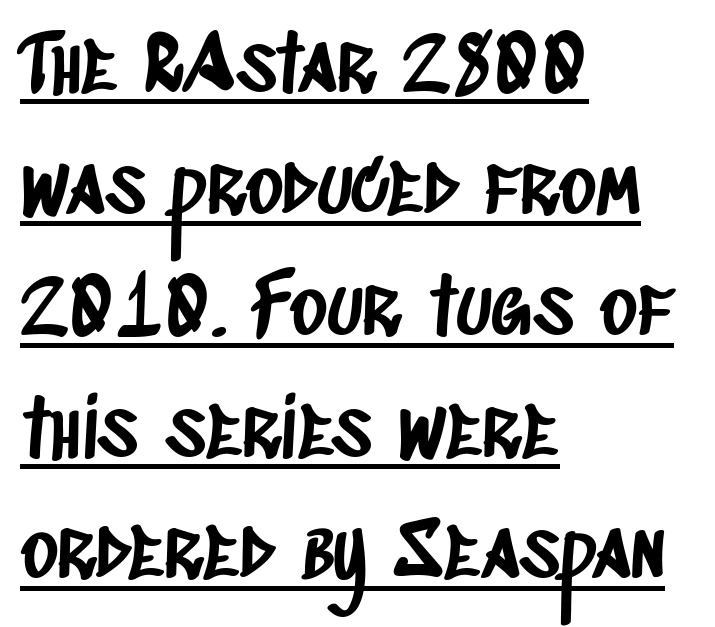
Q: Is the typeface a serif or a sans-serif typeface? A: Sans-serif.
Q: Is the text underlined? A: Yes.
Q: How is the paragraph aligned? A: Left-aligned.
Q: Is the spacing between letters normal or unusually wide? A: Normal.
Q: Is the spacing between lines tight, normal or loose? A: Normal.
Q: Width (condensed, normal, or wide)? A: Condensed.
Q: Stroke contrast? A: Low.
Q: x-height? A: Large.
Q: Monospaced? A: No.
